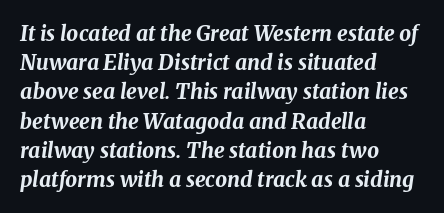
The image shows 21 px bold type, italic (leaning right); set left-aligned, normal line spacing (1.39x), normal letter spacing, not underlined.
